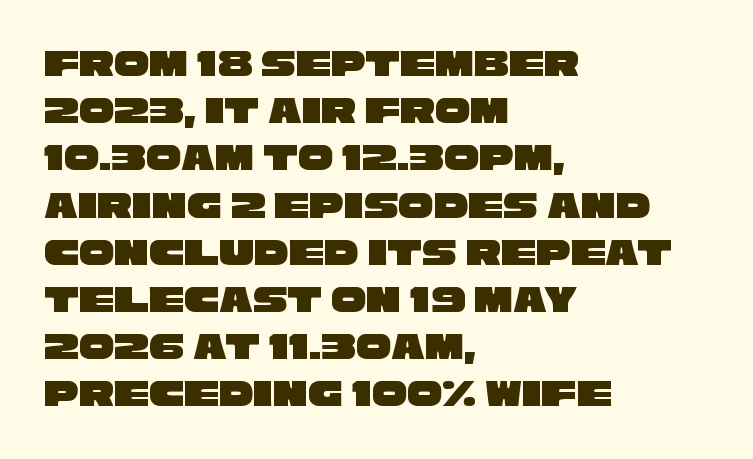
Q: Is the typeface a serif or a sans-serif typeface? A: Sans-serif.
Q: Is the text underlined? A: No.
Q: How is the paragraph aligned? A: Left-aligned.
Q: Is the spacing between letters normal or unusually wide? A: Normal.
Q: Width (condensed, normal, or wide)? A: Wide.
Q: Stroke contrast? A: Low.
Q: x-height? A: Large.
Q: Monospaced? A: No.
